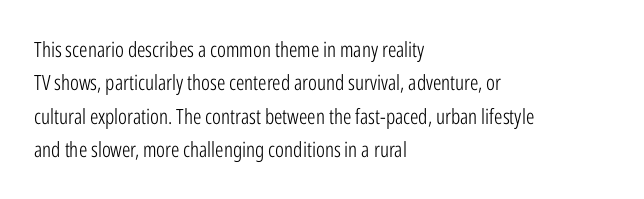
The image shows 21 px text type, upright; set left-aligned, normal line spacing (1.59x), normal letter spacing, not underlined.
